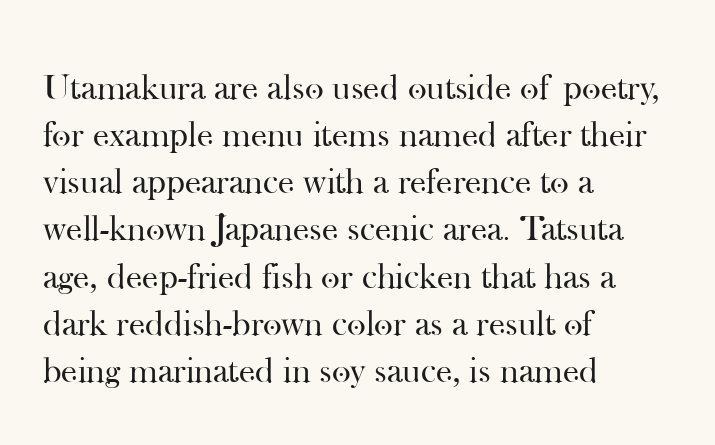
{"serif": "yes", "italic": "no", "bold": "no", "weight": "regular", "width": "normal", "stroke_contrast": "high", "x_height": "small", "monospaced": "no", "underline": "no", "align": "left", "line_spacing": "normal", "line_spacing_ratio": 1.31, "letter_spacing": "normal", "letter_spacing_em": 0.0, "glyph_px": 36}
